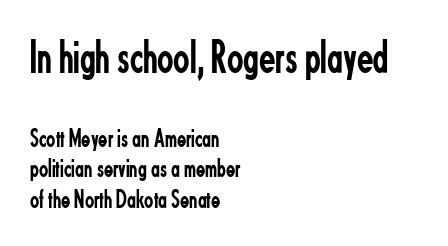
The image shows 48 px regular-weight, condensed sans-serif type, upright; set left-aligned, tight line spacing (1.13x), normal letter spacing, not underlined; the first (top) block is 1.78x larger; low stroke contrast and a small x-height.
